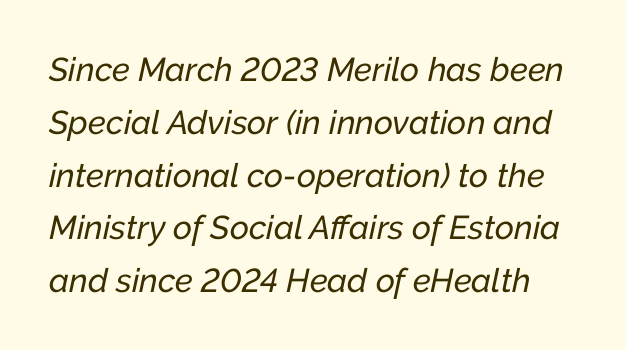
Q: Is the text italic (slanted)? A: Yes, it leans right by about 12 degrees.
Q: Is the text underlined? A: No.
Q: Is the spacing between letters normal or unusually wide? A: Normal.
Q: Is the spacing between lines tight, normal or loose? A: Normal.
Q: Width (condensed, normal, or wide)? A: Normal.
Q: Stroke contrast? A: Low.
Q: x-height? A: Medium.
Q: Monospaced? A: No.
